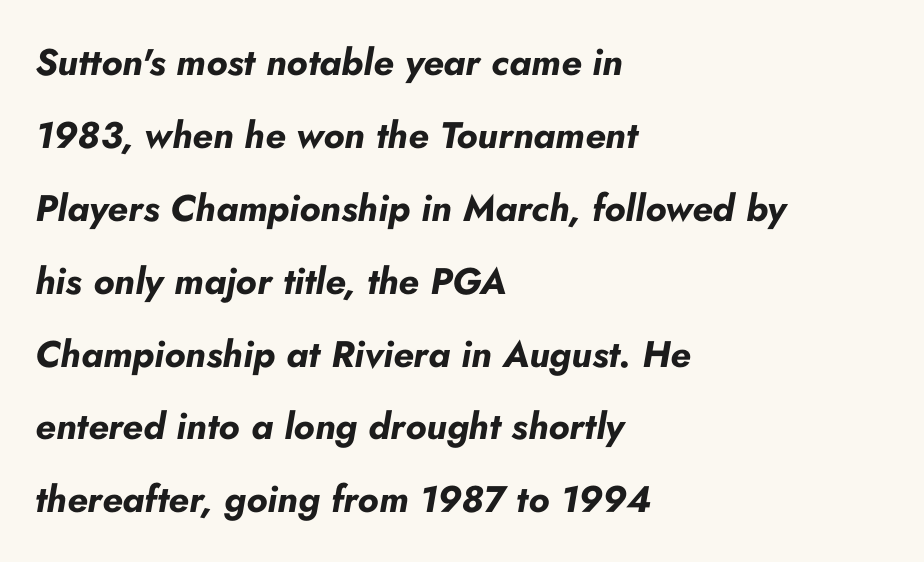
{"italic": "yes", "lean": "right", "slant_degrees": 10, "bold": "yes", "weight": "bold", "width": "normal", "stroke_contrast": "low", "x_height": "small", "monospaced": "no", "underline": "no", "align": "left", "line_spacing": "loose", "line_spacing_ratio": 1.97, "letter_spacing": "normal", "letter_spacing_em": 0.0, "glyph_px": 37}
